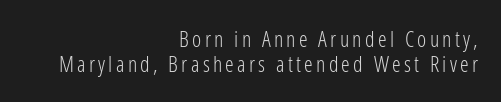
The image shows 22 px text type, upright; set right-aligned, tight line spacing (1.12x), not underlined.
